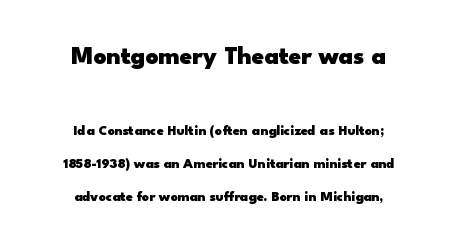
The image shows 25 px bold type, upright; set loose line spacing (2.36x), normal letter spacing, not underlined; the first (top) block is 1.79x larger.
